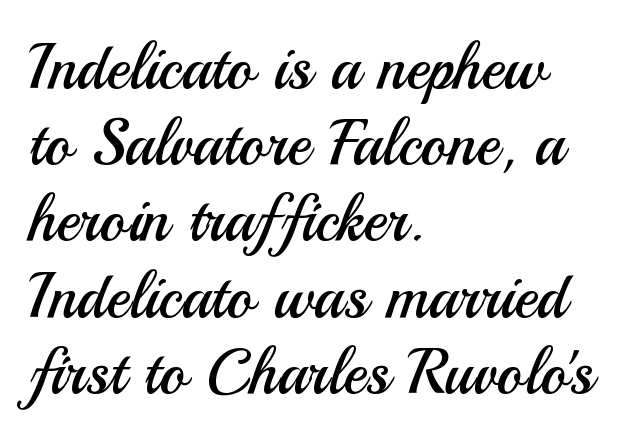
The image shows 63 px regular-weight sans-serif type; set left-aligned, line spacing 1.21x, normal letter spacing, not underlined; medium stroke contrast and a small x-height.
